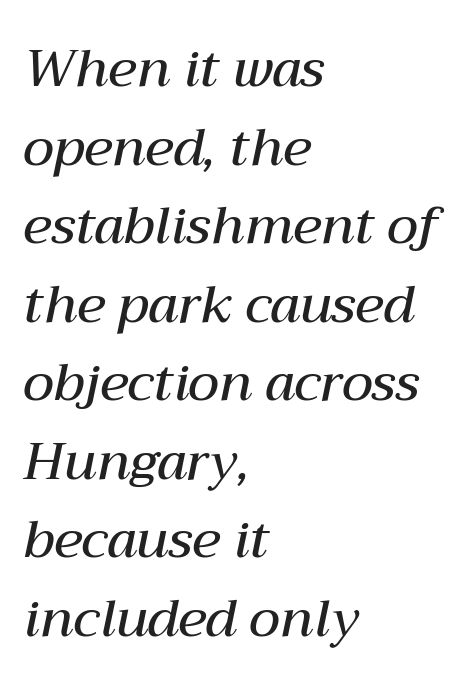
The image shows 52 px semibold type, italic (leaning right); set left-aligned, normal line spacing (1.51x), normal letter spacing, not underlined; medium stroke contrast and a medium x-height.
